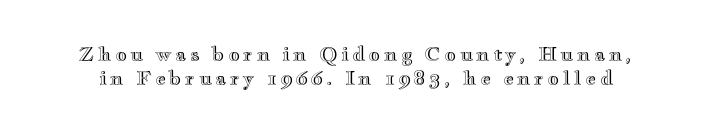
{"italic": "no", "underline": "no", "align": "center", "line_spacing_ratio": 1.22, "glyph_px": 20}
